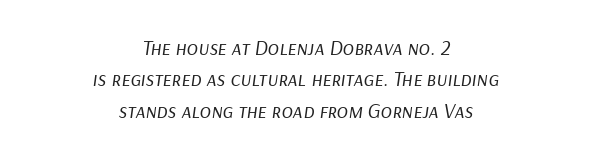
{"italic": "yes", "lean": "right", "slant_degrees": 9, "bold": "no", "underline": "no", "align": "center", "line_spacing": "normal", "line_spacing_ratio": 1.5, "letter_spacing": "normal", "letter_spacing_em": 0.0, "glyph_px": 21}
